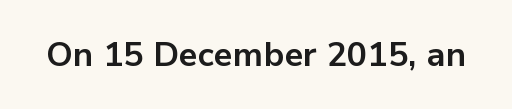
The letters advance in unequal steps, a hallmark of proportional type. The font's upright variant was chosen for this text. Every letter is thick-stroked: bold, no question. Decoration check: the copy has no underline.
